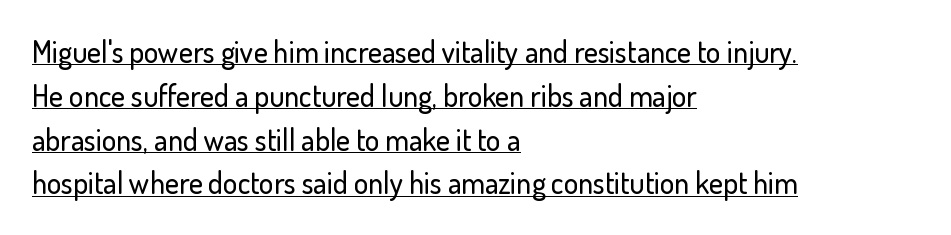
Horizontal alignment here is leftward, the default for most running prose. The lettering holds an erect, upright posture throughout. Is this a fixed-width face? No — the glyphs have proportional, varying widths. This sample uses a sans-serif face.
